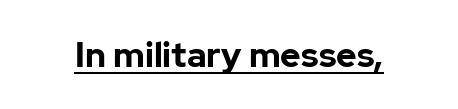
Letterform terminals end flat and unadorned throughout the passage. Observe the ordinary spacing: letters are neighbours, not strangers. Plenty of ink on the page — the face is bold. Varying glyph widths throughout — classic text-font behaviour. The words here are underlined.
